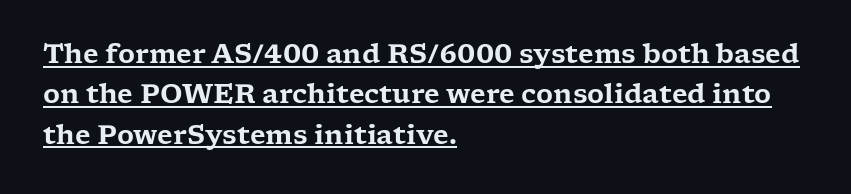
Regarding leading, the lines here are spaced in the standard way. Notice how the passage keeps a crisp vertical edge on the left only. Tall strokes in this sample are plumb rather than angled. Inter-character spacing is left at the font's built-in metrics. Every word sits above its own underline.
